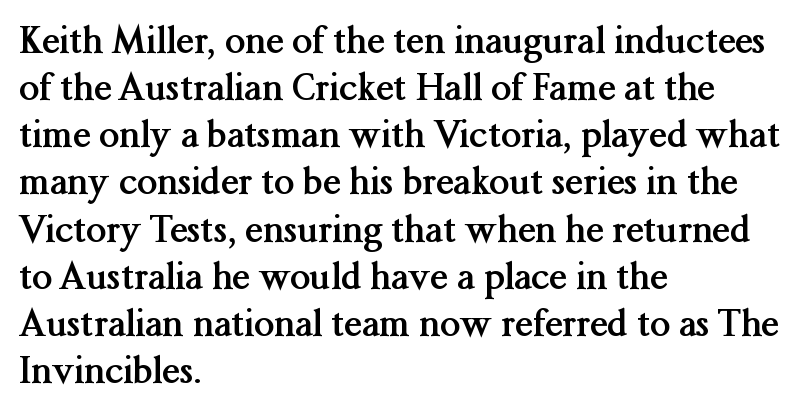
{"serif": "yes", "italic": "no", "bold": "yes", "weight": "semibold", "width": "normal", "stroke_contrast": "medium", "x_height": "medium", "monospaced": "no", "underline": "no", "align": "left", "line_spacing": "normal", "line_spacing_ratio": 1.31, "letter_spacing": "normal", "letter_spacing_em": 0.0, "glyph_px": 36}
